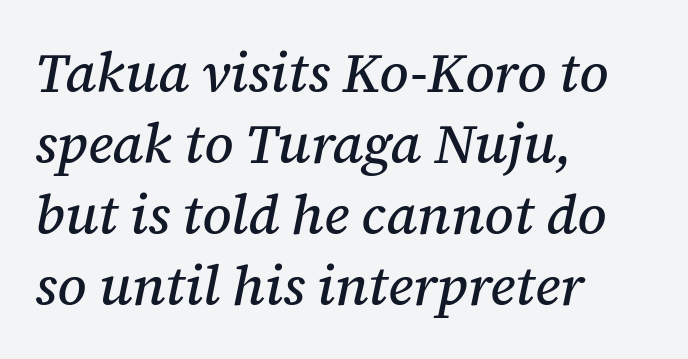
The image shows 55 px serif type, italic (leaning right); set left-aligned, normal line spacing (1.29x), normal letter spacing, not underlined; medium stroke contrast and a medium x-height.
